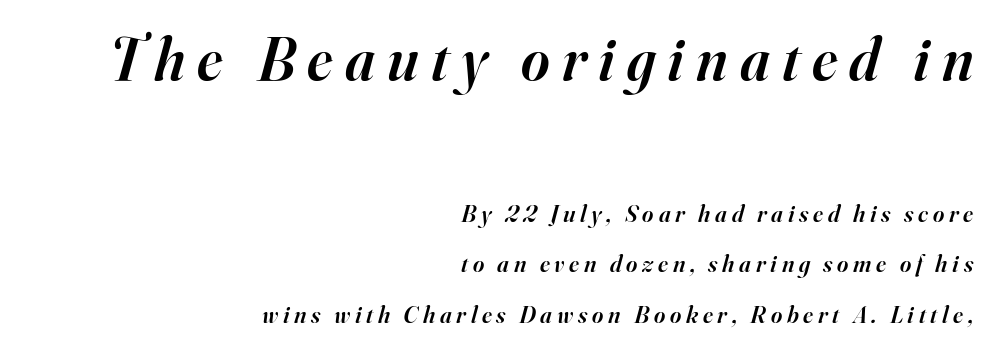
Q: Is the text bold? A: Semi-bold.
Q: Is the text italic (slanted)? A: Yes, it leans right by about 16 degrees.
Q: Is the typeface a serif or a sans-serif typeface? A: Serif.
Q: Is the text underlined? A: No.
Q: How is the paragraph aligned? A: Right-aligned.
Q: Is the spacing between letters normal or unusually wide? A: Unusually wide.
Q: Is the spacing between lines tight, normal or loose? A: Loose.
Q: Which block of text is set in a larger size, the first (top) or the second (bottom)? A: The first (top) one.
Q: Width (condensed, normal, or wide)? A: Normal.
Q: Stroke contrast? A: High.
Q: x-height? A: Small.
Q: Monospaced? A: No.
